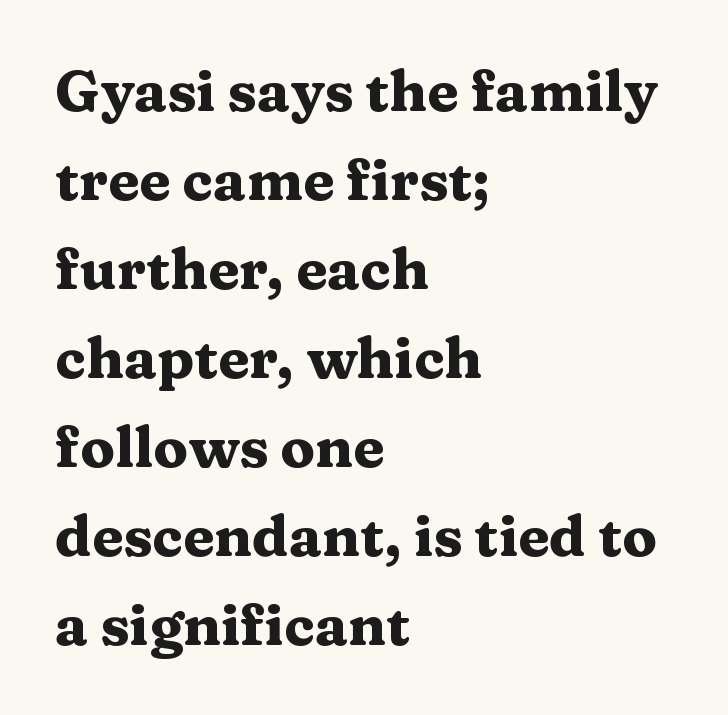
Students, note that the glyphs here touch the page at normal intervals. Spacing verdict: proportional, widths tailored to each character. Notice how the stems are strictly vertical — no italics here. Does the copy run flush right? No — it runs flush left. Each glyph is drawn with heavy, bold strokes.
